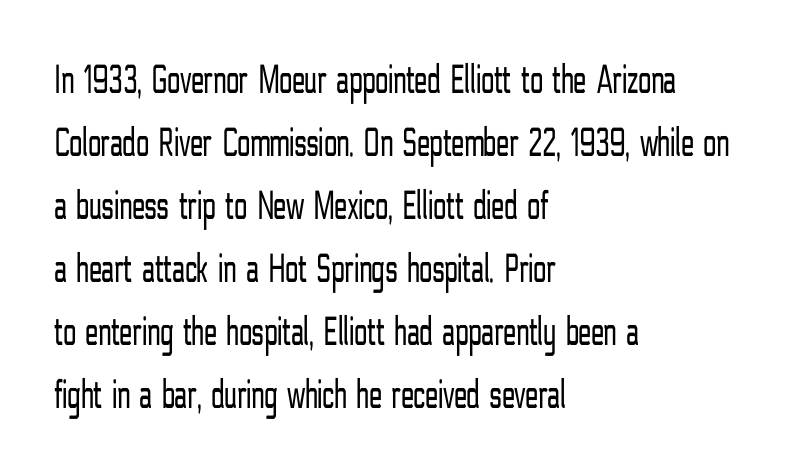
The image shows 42 px light, condensed sans-serif type, upright; set left-aligned, normal line spacing (1.5x), normal letter spacing, not underlined; low stroke contrast and a medium x-height.
